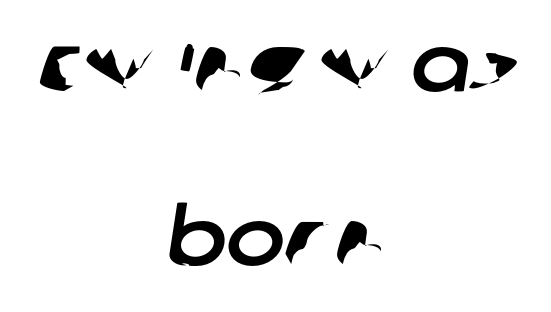
Q: Is the typeface a serif or a sans-serif typeface? A: Sans-serif.
Q: Is the text underlined? A: No.
Q: How is the paragraph aligned? A: Centered.
Q: Is the spacing between letters normal or unusually wide? A: Normal.
Q: Is the spacing between lines tight, normal or loose? A: Loose.
Q: Width (condensed, normal, or wide)? A: Normal.
Q: Stroke contrast? A: Low.
Q: x-height? A: Large.
Q: Monospaced? A: No.
